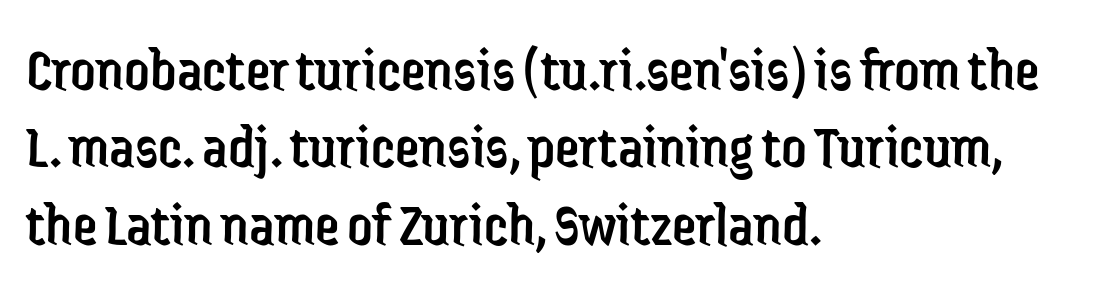
{"serif": "no", "italic": "no", "bold": "no", "weight": "regular", "width": "condensed", "stroke_contrast": "low", "x_height": "medium", "monospaced": "no", "underline": "no", "align": "left", "line_spacing": "normal", "line_spacing_ratio": 1.25, "letter_spacing": "normal", "letter_spacing_em": 0.0, "glyph_px": 62}
